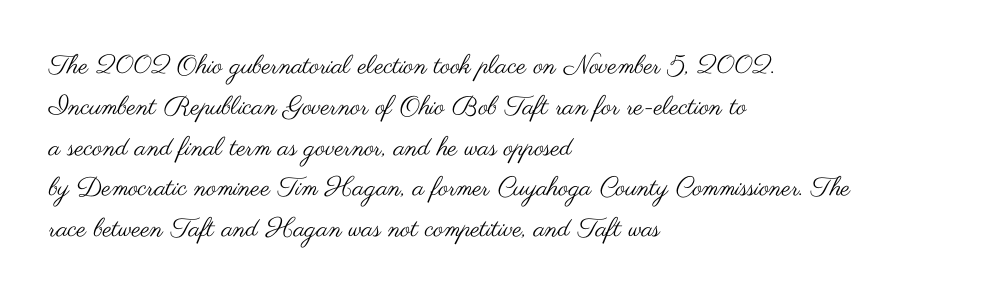
The image shows 26 px text type; set left-aligned, normal line spacing (1.57x), normal letter spacing, not underlined.
